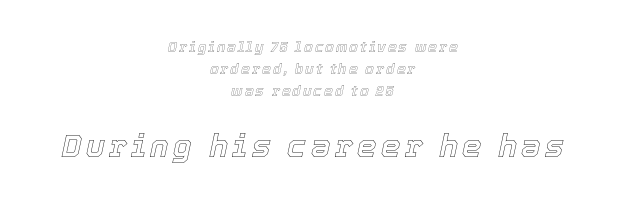
Q: Is the text italic (slanted)? A: Yes, it leans right by about 12 degrees.
Q: Is the text underlined? A: No.
Q: How is the paragraph aligned? A: Centered.
Q: Is the spacing between lines tight, normal or loose? A: Normal.
Q: Which block of text is set in a larger size, the first (top) or the second (bottom)? A: The second (bottom) one.
Q: Width (condensed, normal, or wide)? A: Normal.
Q: x-height? A: Medium.
Q: Monospaced? A: No.
